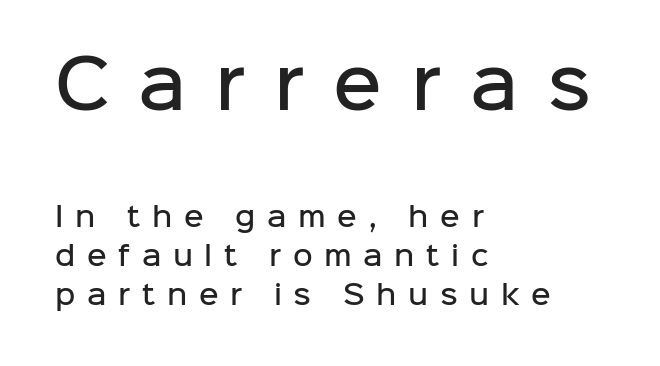
As a designer I'd log this as weight 600, semibold. Do the characters align in a grid? No, the font is proportional. The passage shown is not underscored anywhere. The rendering shows plain stroke endings on the letterforms — a sans-serif design. The face used here appears at its bigger size in the upper chunk. Nope, not italic — everything's standing straight.
